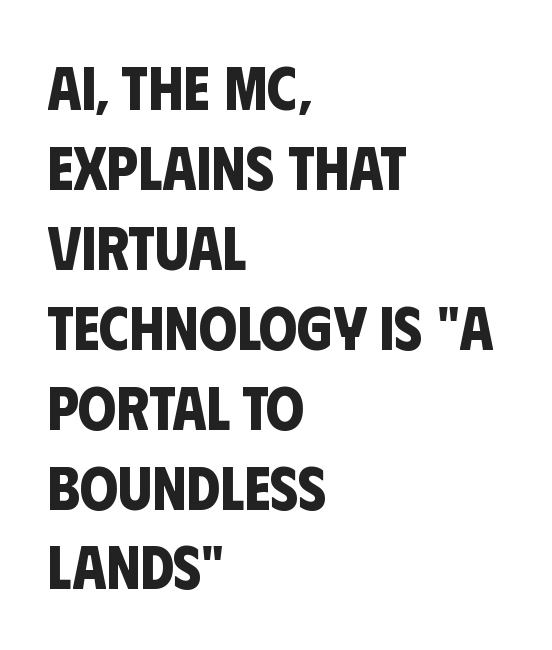
{"serif": "no", "bold": "yes", "weight": "bold", "width": "condensed", "stroke_contrast": "low", "x_height": "large", "monospaced": "no", "underline": "no", "align": "left", "line_spacing": "normal", "line_spacing_ratio": 1.31, "letter_spacing": "normal", "letter_spacing_em": 0.0, "glyph_px": 61}
